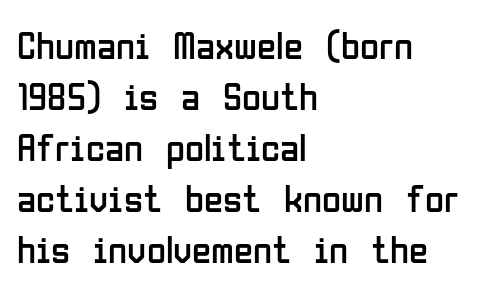
Quick note: not italic, upright. Proportional: the letters do not fall into vertical columns. The rag falls on the right side of this text block. Leading matches the norm, producing a regular column. Does extra space separate the letters? No, they use regular spacing.
